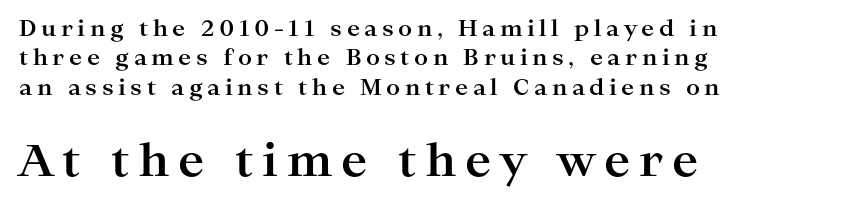
The image shows 44 px bold, wide serif type, upright; set left-aligned, normal line spacing (1.33x), unusually wide letter spacing (+0.2 em), not underlined; the second (bottom) block is 2.0x larger; high stroke contrast and a medium x-height.
